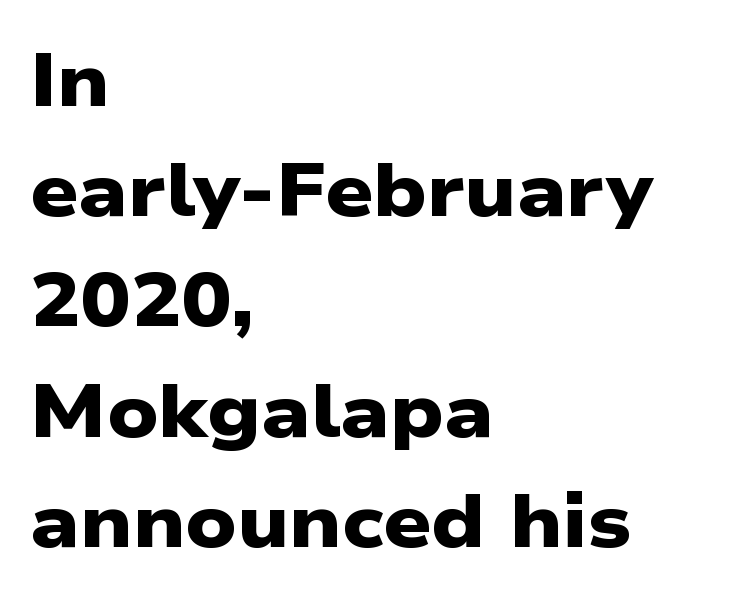
Q: Is the text bold? A: Yes.
Q: Is the typeface a serif or a sans-serif typeface? A: Sans-serif.
Q: Is the text underlined? A: No.
Q: How is the paragraph aligned? A: Left-aligned.
Q: Is the spacing between letters normal or unusually wide? A: Normal.
Q: Is the spacing between lines tight, normal or loose? A: Normal.
Q: Width (condensed, normal, or wide)? A: Wide.
Q: Stroke contrast? A: Low.
Q: x-height? A: Medium.
Q: Monospaced? A: No.
